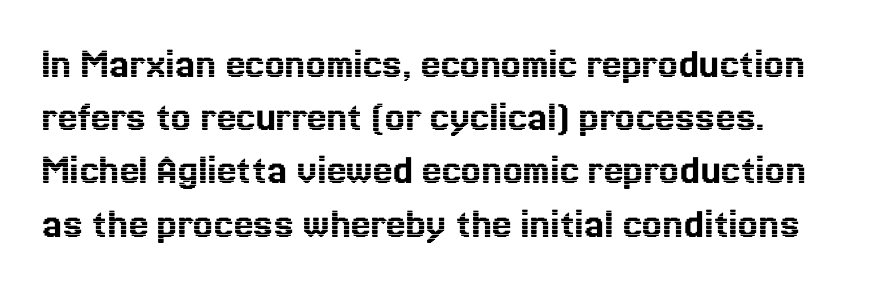
{"italic": "no", "width": "normal", "x_height": "medium", "monospaced": "no", "underline": "no", "line_spacing_ratio": 1.21, "letter_spacing": "normal", "letter_spacing_em": 0.0, "glyph_px": 44}
